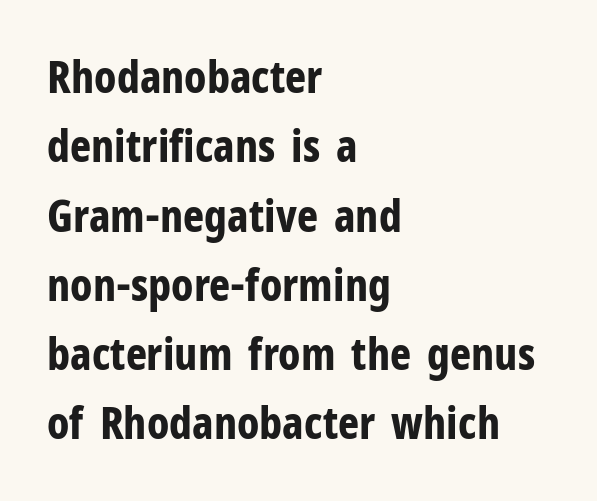
The image shows 45 px bold, condensed sans-serif type, upright; set left-aligned, normal line spacing (1.54x), normal letter spacing, not underlined; low stroke contrast and a medium x-height.
